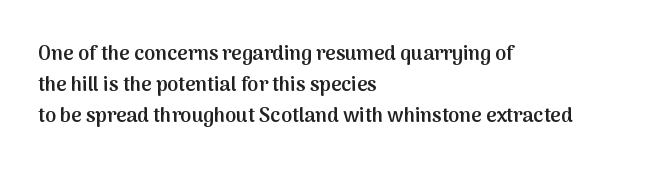
{"italic": "no", "bold": "semi", "underline": "no", "align": "left", "line_spacing": "normal", "line_spacing_ratio": 1.55, "letter_spacing": "normal", "letter_spacing_em": 0.0, "glyph_px": 20}
